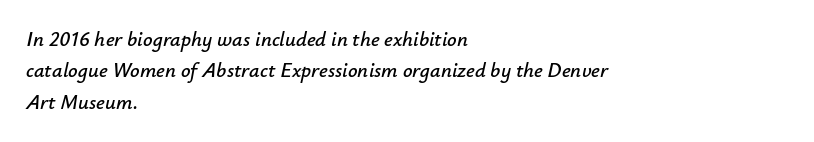
Q: Is the text italic (slanted)? A: Yes, it leans right by about 12 degrees.
Q: Is the text underlined? A: No.
Q: How is the paragraph aligned? A: Left-aligned.
Q: Is the spacing between letters normal or unusually wide? A: Normal.
Q: Is the spacing between lines tight, normal or loose? A: Normal.
